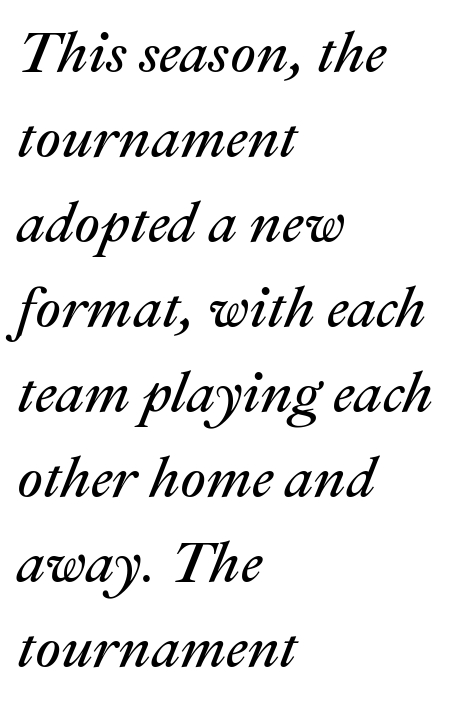
{"italic": "yes", "lean": "right", "slant_degrees": 22, "bold": "no", "weight": "regular", "width": "normal", "stroke_contrast": "medium", "x_height": "medium", "monospaced": "no", "underline": "no", "align": "left", "line_spacing": "normal", "line_spacing_ratio": 1.49, "letter_spacing": "normal", "letter_spacing_em": 0.0, "glyph_px": 57}
